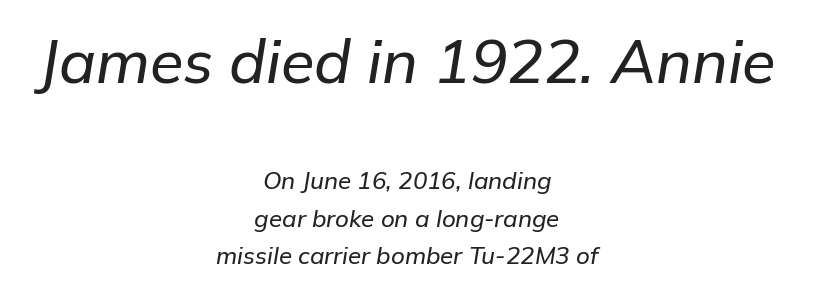
The image shows 61 px text type, italic (leaning right); set centered, normal line spacing (1.55x), normal letter spacing, not underlined; the first (top) block is 2.54x larger; low stroke contrast and a medium x-height.
